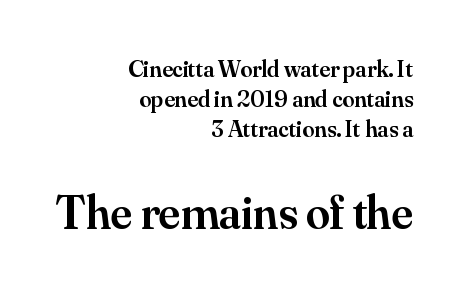
Moderately thickened strokes mark this as semibold type. Note the varied advance widths — an 'i' is clearly narrower than an 'm'. Does the bottom block carry the larger type? Yes, it does. Type style note: has serifs.
